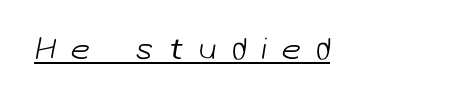
Q: Is the text bold? A: No.
Q: Is the typeface a serif or a sans-serif typeface? A: Sans-serif.
Q: Is the text underlined? A: Yes.
Q: Is the spacing between letters normal or unusually wide? A: Unusually wide.
Q: Width (condensed, normal, or wide)? A: Normal.
Q: Stroke contrast? A: Low.
Q: x-height? A: Medium.
Q: Monospaced? A: No.
